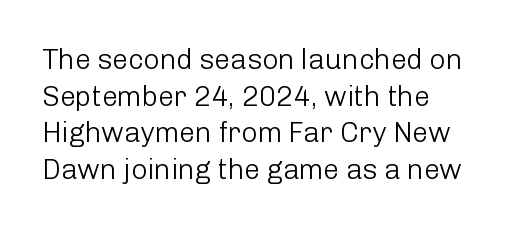
Plain, unruled lines of type. Does the lettering tilt? It doesn't — this is upright. Leading: standard. Each letter's strokes conclude bluntly, with no projecting serifs.
